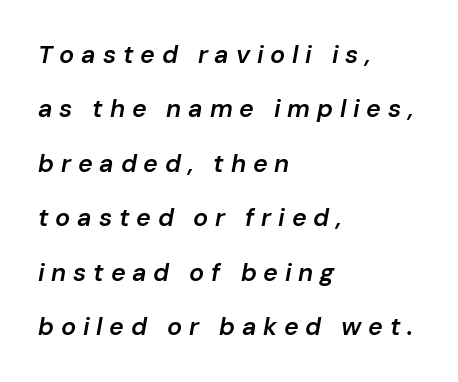
Q: Is the text bold? A: Semi-bold.
Q: Is the text italic (slanted)? A: Yes, it leans right by about 10 degrees.
Q: Is the text underlined? A: No.
Q: How is the paragraph aligned? A: Left-aligned.
Q: Is the spacing between letters normal or unusually wide? A: Unusually wide.
Q: Is the spacing between lines tight, normal or loose? A: Loose.
